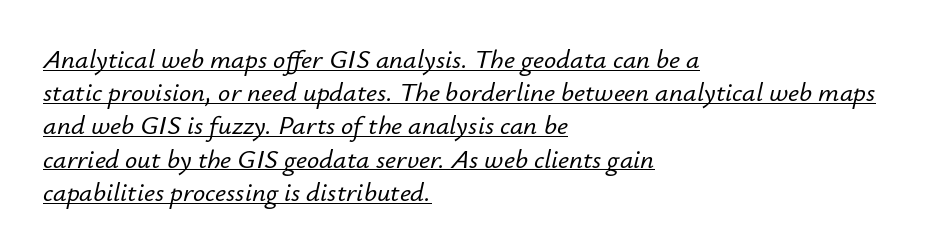
The image shows 27 px text type, italic (leaning right); set left-aligned, line spacing 1.23x, normal letter spacing, underlined.
